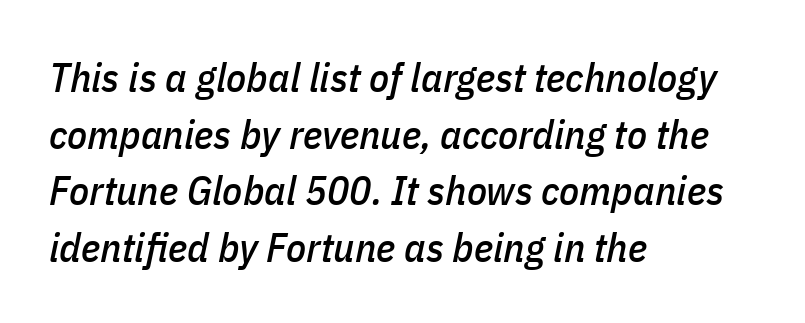
Nobody drew a line under any word here. Compared with typical paragraphs, the rows here are spaced about the same. Line beginnings align vertically; line endings do not. Look at the tracking — it's just the regular setting, nothing added.
